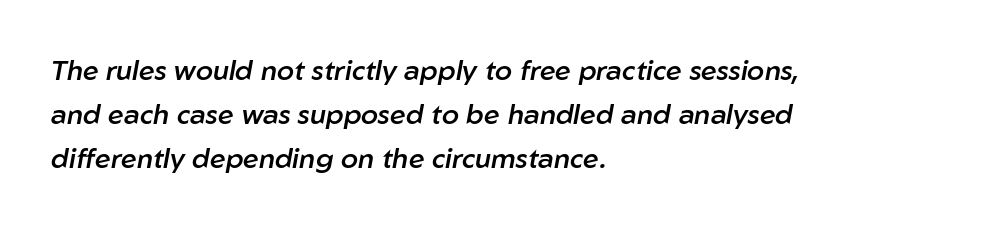
{"italic": "yes", "lean": "right", "slant_degrees": 10, "bold": "semi", "weight": "semibold", "width": "normal", "stroke_contrast": "low", "x_height": "medium", "monospaced": "no", "underline": "no", "align": "left", "line_spacing": "normal", "line_spacing_ratio": 1.58, "letter_spacing": "normal", "letter_spacing_em": 0.0, "glyph_px": 28}
